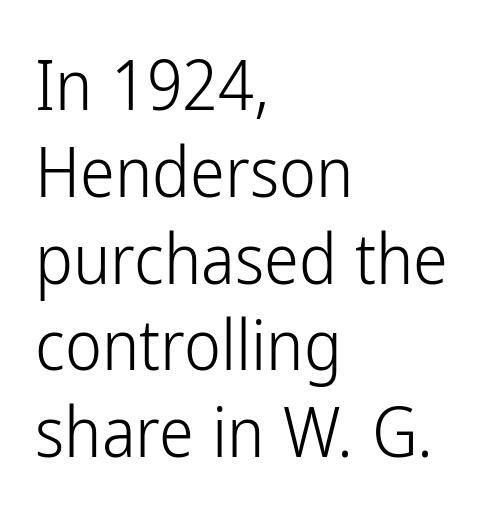
The image shows 70 px light, condensed sans-serif type, upright; set left-aligned, line spacing 1.24x, normal letter spacing, not underlined; low stroke contrast and a medium x-height.
